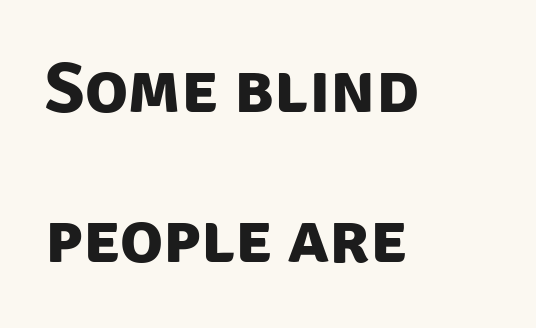
The image shows 71 px bold sans-serif type; set left-aligned, loose line spacing (2.11x), normal letter spacing, not underlined; low stroke contrast and a large x-height.
